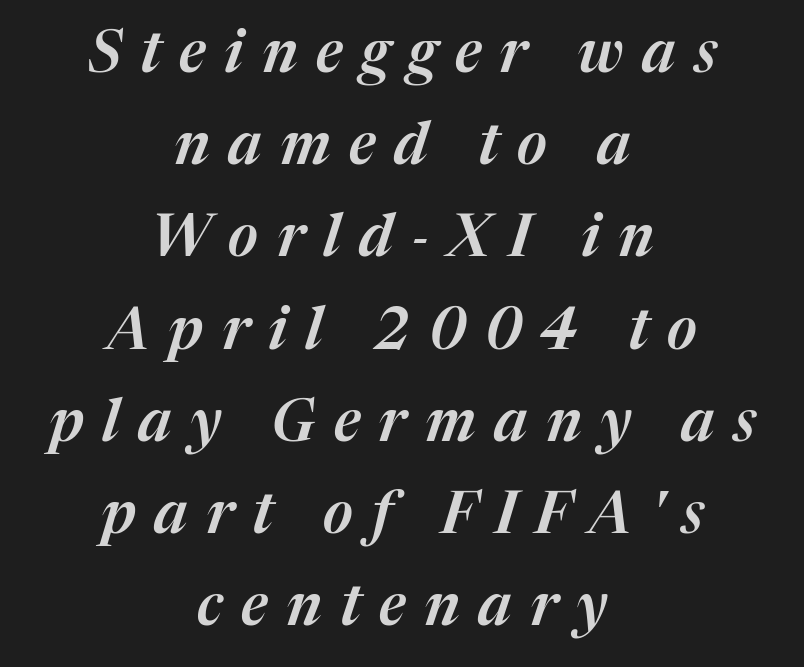
Q: Is the text italic (slanted)? A: Yes, it leans right by about 17 degrees.
Q: Is the text underlined? A: No.
Q: How is the paragraph aligned? A: Centered.
Q: Is the spacing between letters normal or unusually wide? A: Unusually wide.
Q: Is the spacing between lines tight, normal or loose? A: Normal.
Q: Width (condensed, normal, or wide)? A: Normal.
Q: Stroke contrast? A: Medium.
Q: x-height? A: Medium.
Q: Monospaced? A: No.
